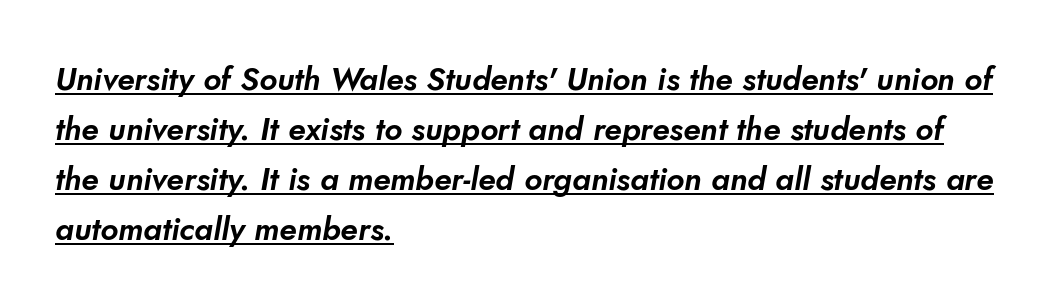
The passage shown is typed in a proportional face where columns would drift. What's the leading like? Ordinary, nothing unusual. Check the space under the baseline: a stroke is drawn there. The gaps between neighbouring characters are ordinary and unremarkable. The face used here is a sans, in the tradition of grotesques and geometrics.
